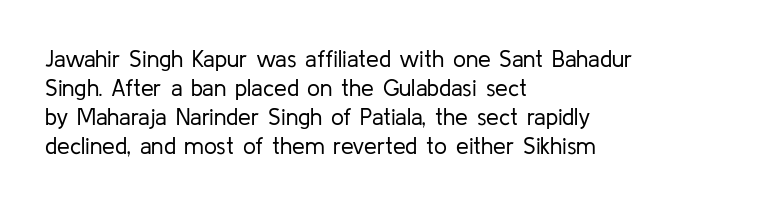
The image shows 23 px text type, upright; set left-aligned, normal line spacing (1.26x), normal letter spacing, not underlined.
